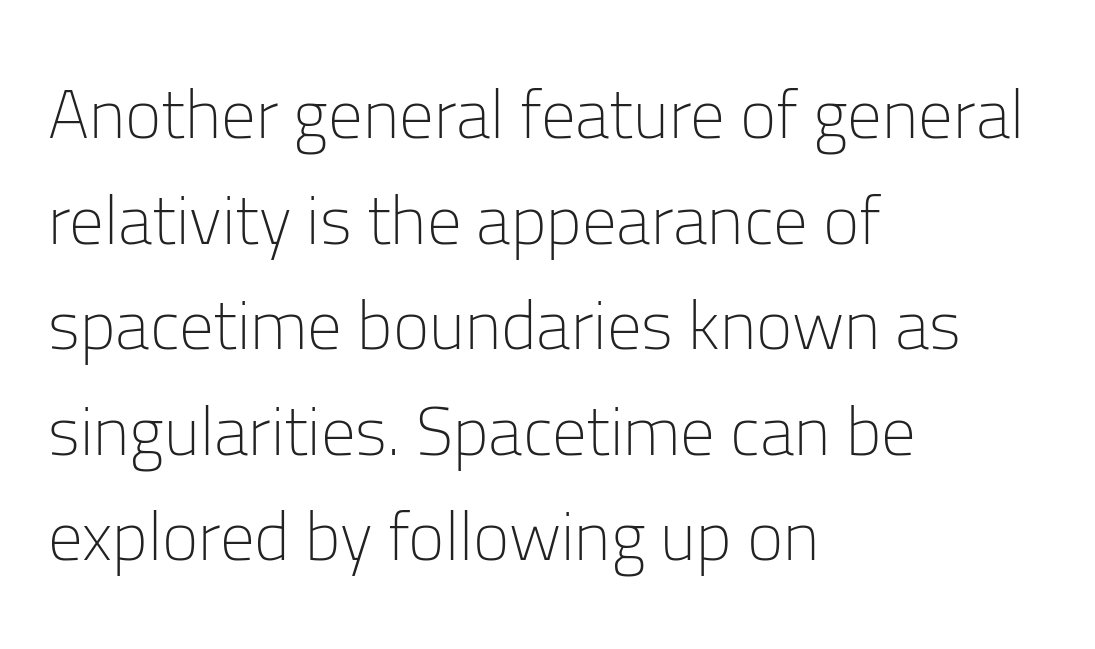
{"serif": "no", "italic": "no", "bold": "no", "weight": "light", "width": "normal", "stroke_contrast": "low", "x_height": "medium", "monospaced": "no", "underline": "no", "align": "left", "line_spacing": "normal", "line_spacing_ratio": 1.53, "letter_spacing": "normal", "letter_spacing_em": 0.0, "glyph_px": 69}
